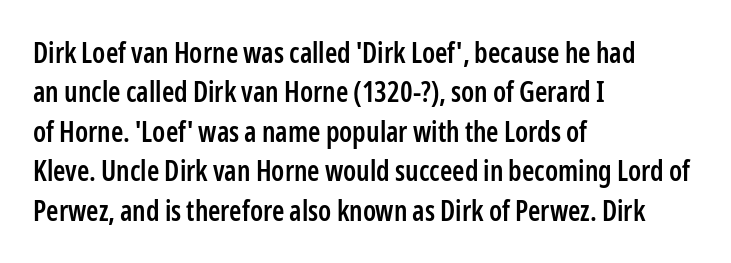
Check the space under the baseline: it is left empty. Quick note: interline space is typical. Slightly chunky letters — semibold, I'd say, not full bold. Each letter keeps its own natural width here, so spacing adapts to shape. Regarding serifs, this sample does without them.
